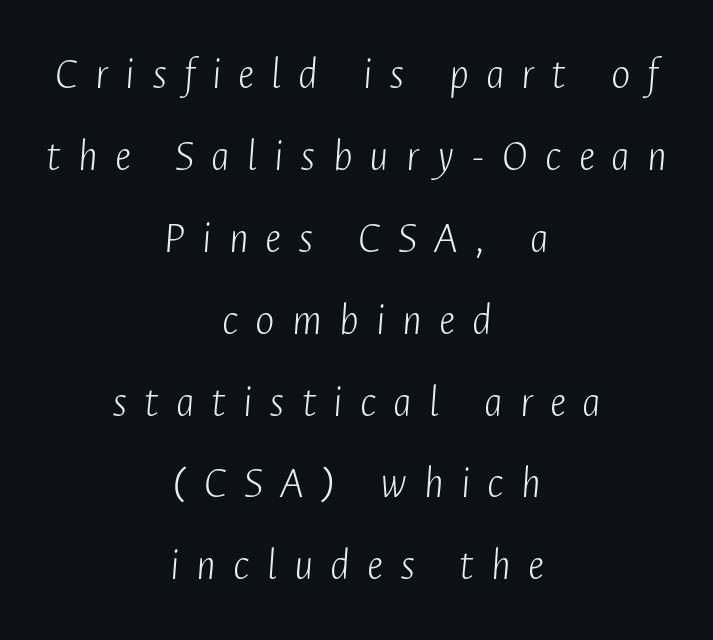
Q: Is the text bold? A: No.
Q: Is the text italic (slanted)? A: Yes, it leans right by about 4 degrees.
Q: Is the text underlined? A: No.
Q: How is the paragraph aligned? A: Centered.
Q: Is the spacing between letters normal or unusually wide? A: Unusually wide.
Q: Width (condensed, normal, or wide)? A: Condensed.
Q: Stroke contrast? A: Low.
Q: x-height? A: Medium.
Q: Monospaced? A: No.
